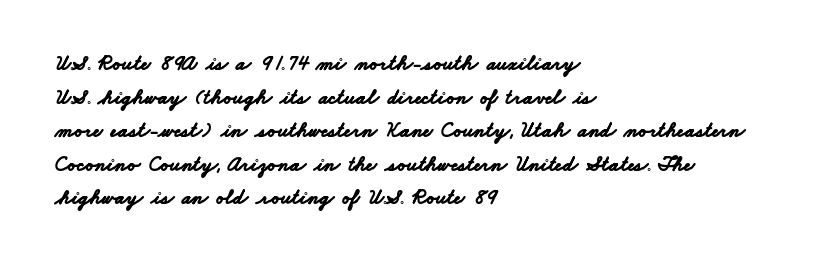
The image shows 21 px bold type; set left-aligned, normal line spacing (1.6x), normal letter spacing, not underlined.
